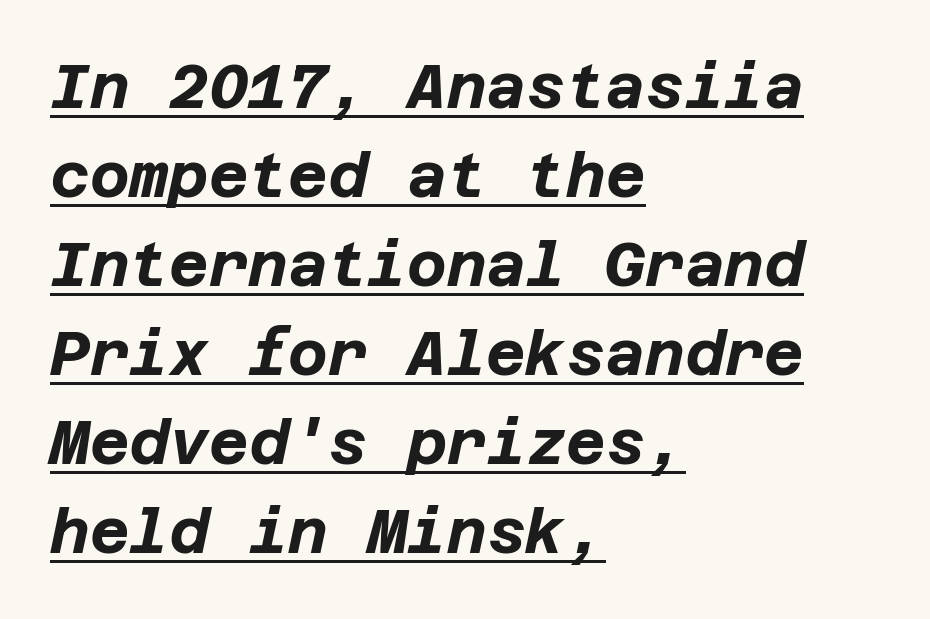
Q: Is the text bold? A: Yes.
Q: Is the text italic (slanted)? A: Yes, it leans right by about 12 degrees.
Q: Is the text underlined? A: Yes.
Q: How is the paragraph aligned? A: Left-aligned.
Q: Is the spacing between letters normal or unusually wide? A: Normal.
Q: Is the spacing between lines tight, normal or loose? A: Normal.
Q: Width (condensed, normal, or wide)? A: Normal.
Q: Stroke contrast? A: Low.
Q: x-height? A: Large.
